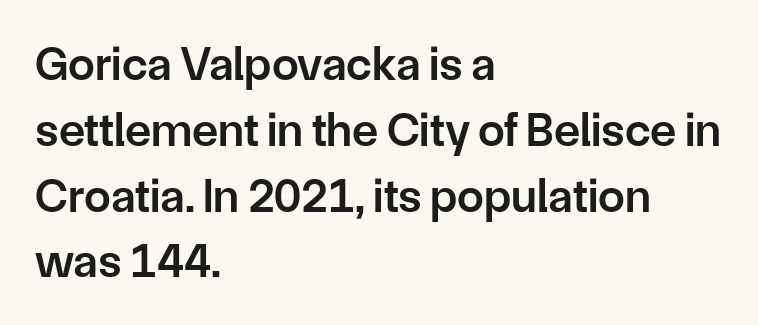
{"serif": "no", "italic": "no", "bold": "semi", "weight": "semibold", "width": "normal", "stroke_contrast": "low", "x_height": "medium", "monospaced": "no", "underline": "no", "align": "left", "line_spacing": "normal", "line_spacing_ratio": 1.37, "letter_spacing": "normal", "letter_spacing_em": 0.0, "glyph_px": 48}
